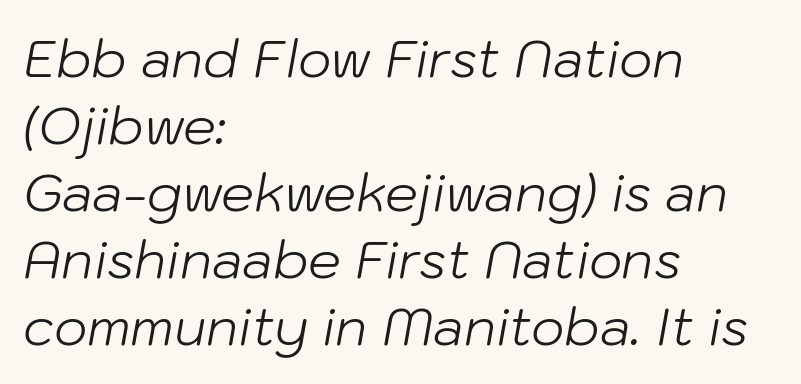
Q: Is the text bold? A: No.
Q: Is the text italic (slanted)? A: Yes, it leans right by about 10 degrees.
Q: Is the text underlined? A: No.
Q: How is the paragraph aligned? A: Left-aligned.
Q: Is the spacing between letters normal or unusually wide? A: Normal.
Q: Is the spacing between lines tight, normal or loose? A: Normal.
Q: Width (condensed, normal, or wide)? A: Normal.
Q: Stroke contrast? A: Low.
Q: x-height? A: Medium.
Q: Monospaced? A: No.
